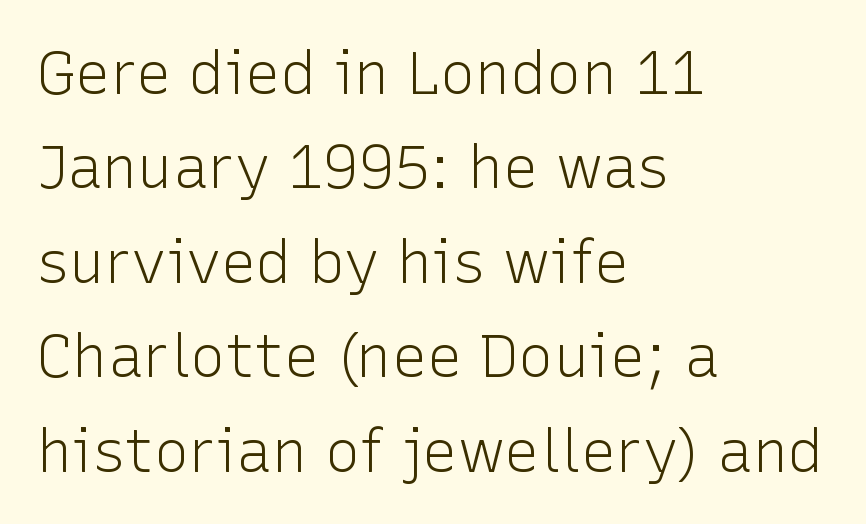
The image shows 59 px light sans-serif type, upright; set left-aligned, normal line spacing (1.6x), normal letter spacing, not underlined; low stroke contrast and a medium x-height.
